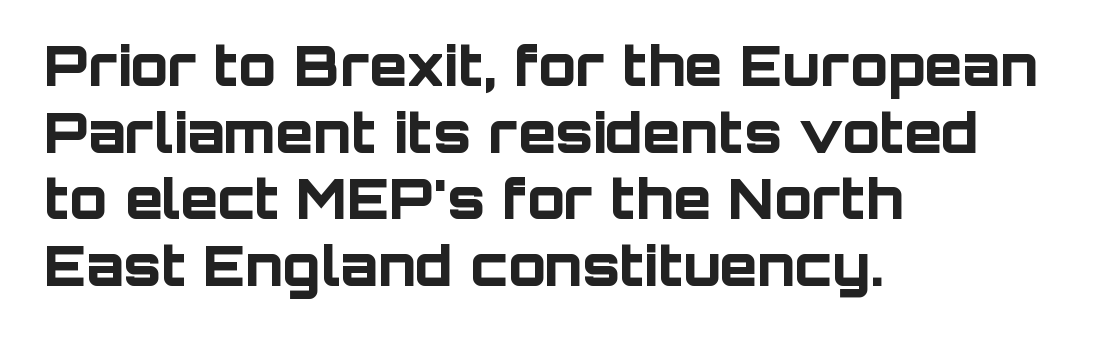
Q: Is the text bold? A: Yes.
Q: Is the text italic (slanted)? A: No, it is upright.
Q: Is the typeface a serif or a sans-serif typeface? A: Sans-serif.
Q: Is the text underlined? A: No.
Q: How is the paragraph aligned? A: Left-aligned.
Q: Is the spacing between letters normal or unusually wide? A: Normal.
Q: Width (condensed, normal, or wide)? A: Normal.
Q: Stroke contrast? A: Low.
Q: x-height? A: Large.
Q: Monospaced? A: No.
